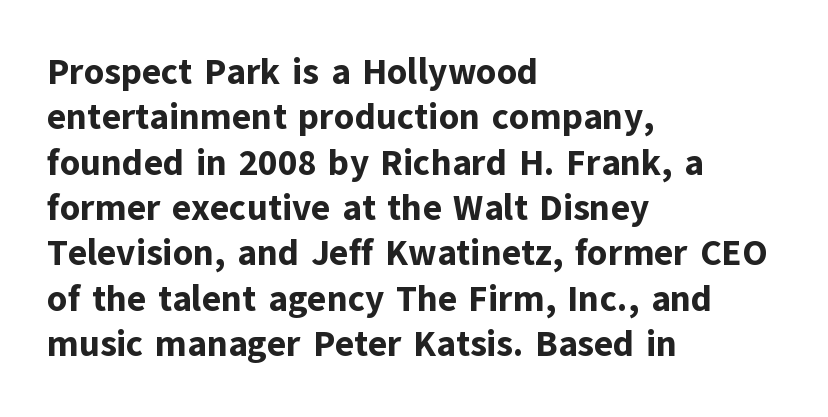
The image shows 36 px bold sans-serif type, upright; set left-aligned, normal line spacing (1.26x), normal letter spacing, not underlined; low stroke contrast and a medium x-height.
